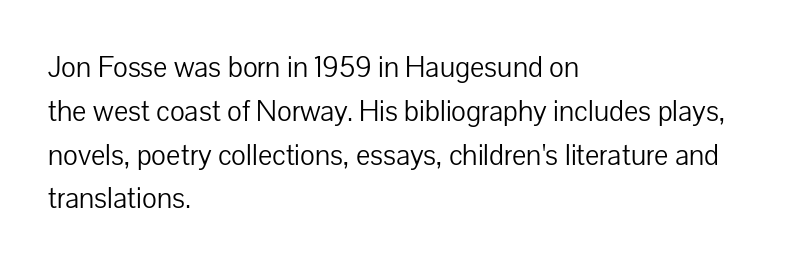
The letters stand upright; this is a roman face. The glyphs in this specimen are sans serif. Whoever set this chose a conventional vertical rhythm. Nothing unusual about the tracking: characters are spaced as the font intends. Alignment: flush left.
